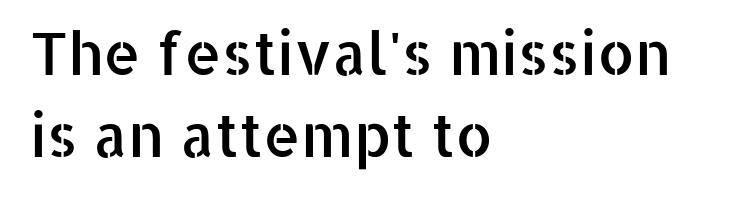
Q: Is the text italic (slanted)? A: No, it is upright.
Q: Is the typeface a serif or a sans-serif typeface? A: Sans-serif.
Q: Is the text underlined? A: No.
Q: How is the paragraph aligned? A: Left-aligned.
Q: Is the spacing between letters normal or unusually wide? A: Normal.
Q: Is the spacing between lines tight, normal or loose? A: Normal.
Q: Width (condensed, normal, or wide)? A: Normal.
Q: Stroke contrast? A: Low.
Q: x-height? A: Medium.
Q: Monospaced? A: No.
